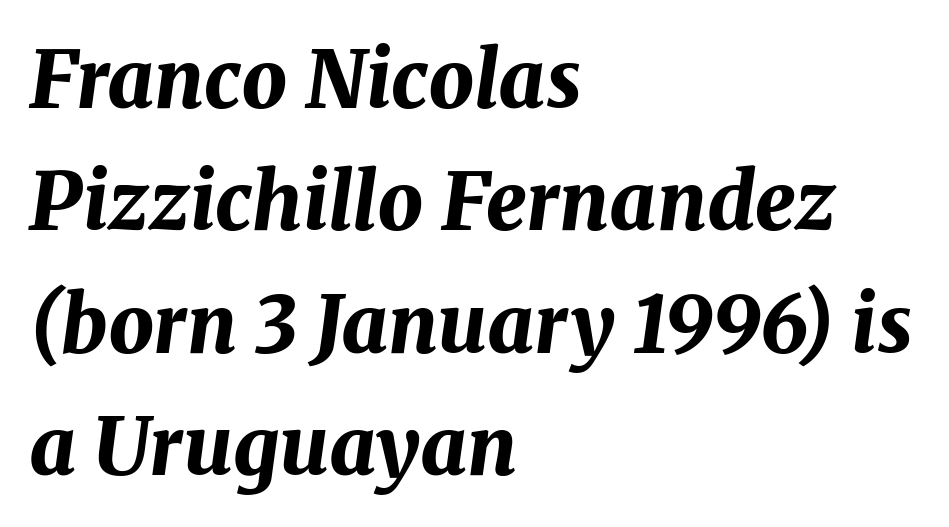
The image shows 80 px bold type, italic (leaning right); set left-aligned, normal line spacing (1.53x), normal letter spacing, not underlined; medium stroke contrast and a medium x-height.
